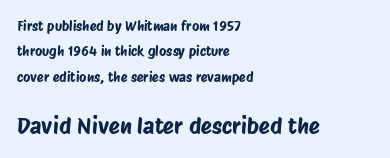
{"underline": "no", "align": "left", "line_spacing_ratio": 1.81, "letter_spacing": "normal", "letter_spacing_em": 0.0, "larger_block": "second", "size_ratio": 1.64, "glyph_px": 23}
